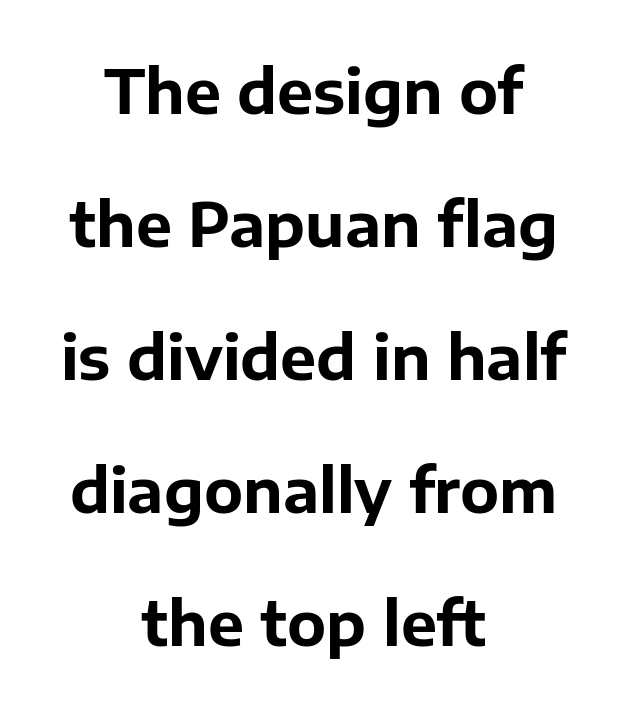
Q: Is the text bold? A: Yes.
Q: Is the text italic (slanted)? A: No, it is upright.
Q: Is the typeface a serif or a sans-serif typeface? A: Sans-serif.
Q: Is the text underlined? A: No.
Q: How is the paragraph aligned? A: Centered.
Q: Is the spacing between letters normal or unusually wide? A: Normal.
Q: Is the spacing between lines tight, normal or loose? A: Loose.
Q: Width (condensed, normal, or wide)? A: Normal.
Q: Stroke contrast? A: Low.
Q: x-height? A: Medium.
Q: Monospaced? A: No.
